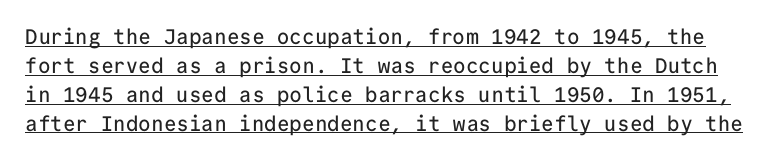
This rendering leaves character spacing at its baseline value. The face used here appears with an underline applied. Honestly, the row spacing looks completely unremarkable. Does the lettering tilt? It doesn't — this is upright.
